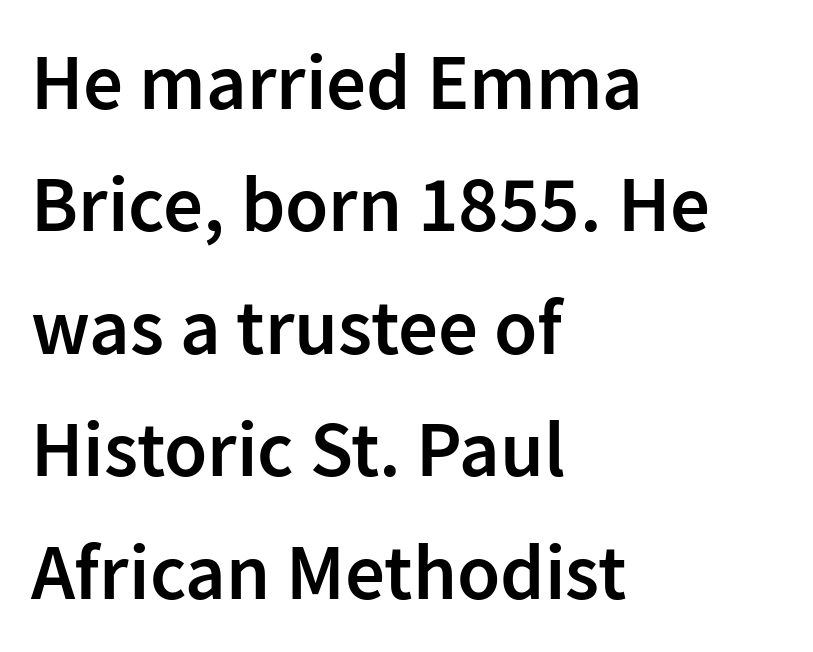
Only glyphs here, with clear space below each row. Bold? Not quite — semibold, heavier than regular but stopping short. Type style note: lacks serifs. Unlike italic type, these characters show no tilt at all. Each letter keeps its own natural width here, so spacing adapts to shape.
